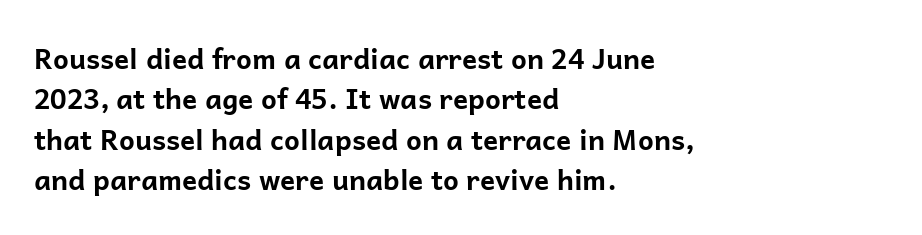
Set as a true bold cut, around the 700 mark. Horizontally, the lines are justified to the leading edge only. Spacing verdict: proportional, widths tailored to each character. The letters stand upright; this is a roman face. Type without underlining. This rendering leaves character spacing at its baseline value.
